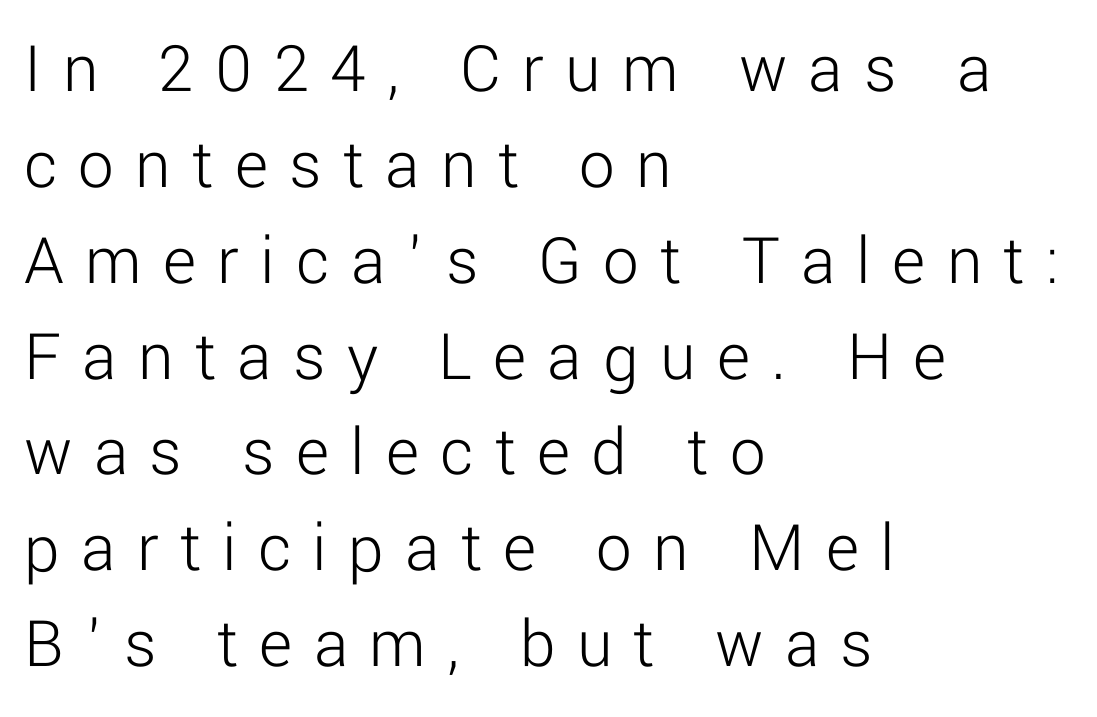
The text was rendered using a sans face with plain stroke endings. The weight tops out at a normal text grade. Underline: absent. Do the characters align in a grid? No, the font is proportional. No italicization has been applied; the sample stays upright.
